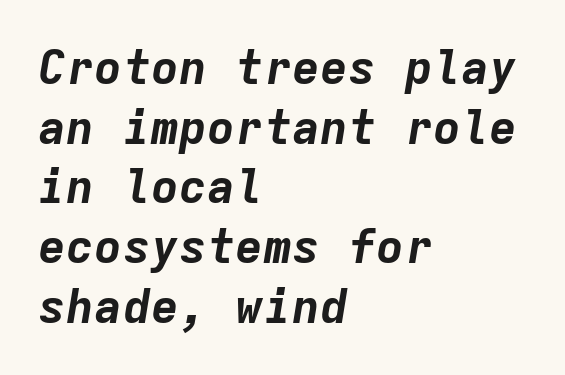
Summary of vertical rhythm: regular, with standard interline spacing. The setting favours the left margin, as ordinary paragraphs usually do. Monospaced: the letters line up in strict vertical columns. The face used here has the dense, thick strokes of a bold.
